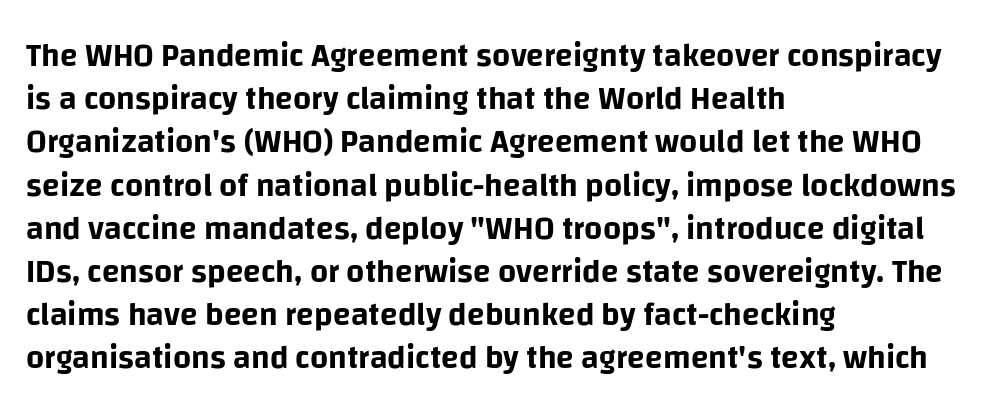
The image shows 32 px sans-serif type, upright; set left-aligned, normal line spacing (1.35x), normal letter spacing, not underlined; low stroke contrast and a large x-height.
